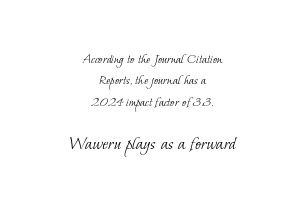
The image shows 20 px text type; set centered, normal line spacing (1.52x), normal letter spacing, not underlined; the second (bottom) block is 1.43x larger.
